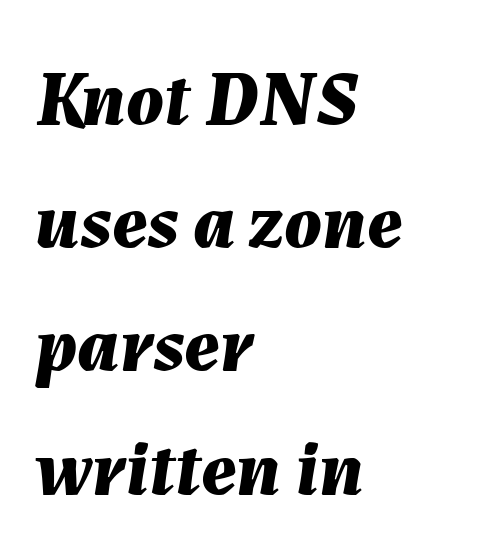
Q: Is the text bold? A: Yes.
Q: Is the text italic (slanted)? A: Yes, it leans right by about 7 degrees.
Q: Is the text underlined? A: No.
Q: How is the paragraph aligned? A: Left-aligned.
Q: Is the spacing between letters normal or unusually wide? A: Normal.
Q: Is the spacing between lines tight, normal or loose? A: Normal.
Q: Width (condensed, normal, or wide)? A: Normal.
Q: Stroke contrast? A: Medium.
Q: x-height? A: Medium.
Q: Monospaced? A: No.
